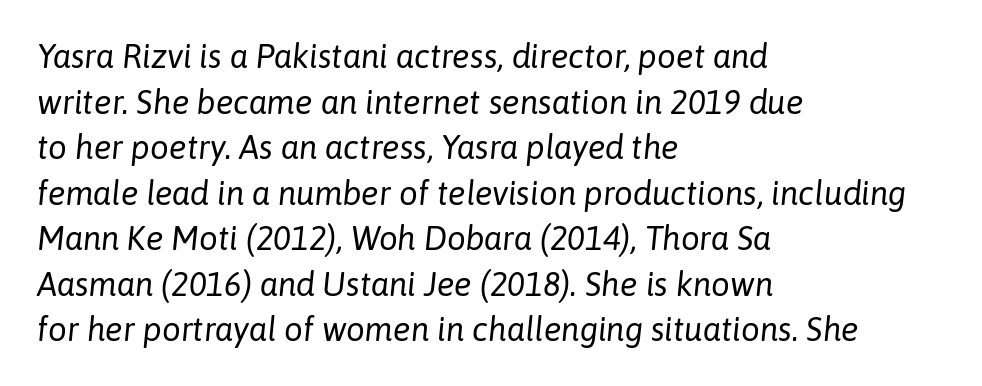
{"italic": "yes", "lean": "right", "slant_degrees": 6, "bold": "no", "weight": "regular", "width": "normal", "stroke_contrast": "low", "x_height": "medium", "monospaced": "no", "underline": "no", "align": "left", "line_spacing": "normal", "line_spacing_ratio": 1.38, "letter_spacing": "normal", "letter_spacing_em": 0.0, "glyph_px": 33}
